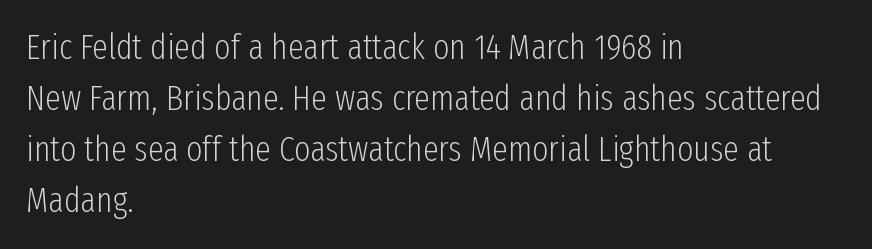
The image shows 35 px light, condensed sans-serif type, upright; set left-aligned, normal line spacing (1.46x), normal letter spacing, not underlined; low stroke contrast and a medium x-height.
